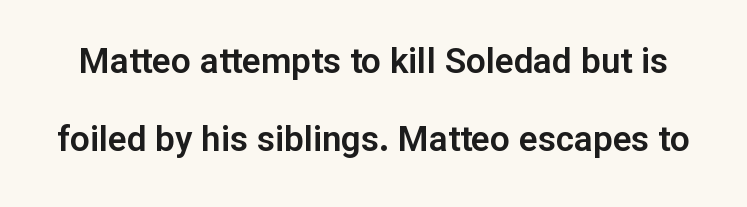
The image shows 35 px sans-serif type, upright; set loose line spacing (2.22x), normal letter spacing, not underlined; low stroke contrast and a medium x-height.
